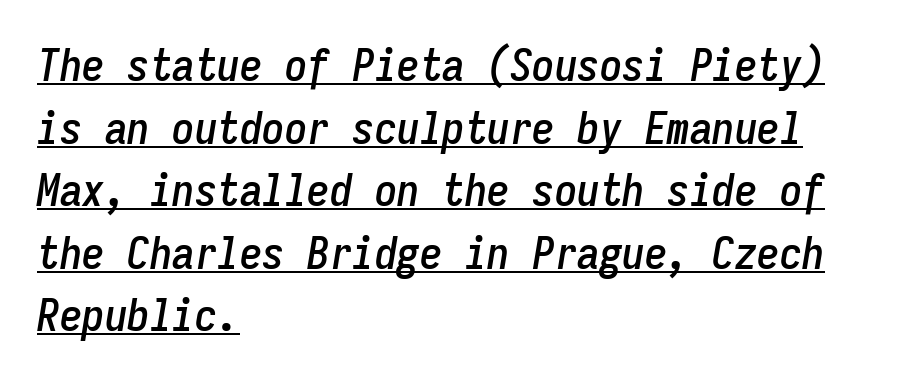
Q: Is the text italic (slanted)? A: Yes, it leans right by about 9 degrees.
Q: Is the text underlined? A: Yes.
Q: How is the paragraph aligned? A: Left-aligned.
Q: Is the spacing between letters normal or unusually wide? A: Normal.
Q: Is the spacing between lines tight, normal or loose? A: Normal.
Q: Width (condensed, normal, or wide)? A: Condensed.
Q: Stroke contrast? A: Low.
Q: x-height? A: Medium.
Q: Monospaced? A: Yes.
